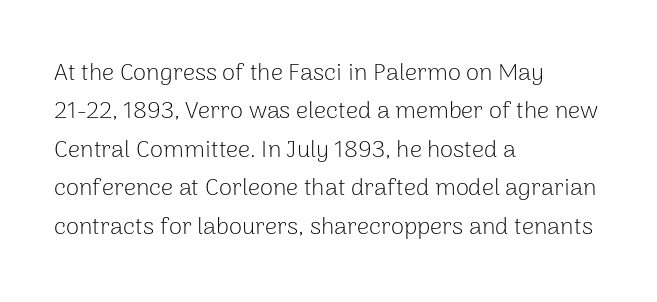
The image shows 24 px text type, upright; set left-aligned, normal line spacing (1.6x), normal letter spacing, not underlined.
